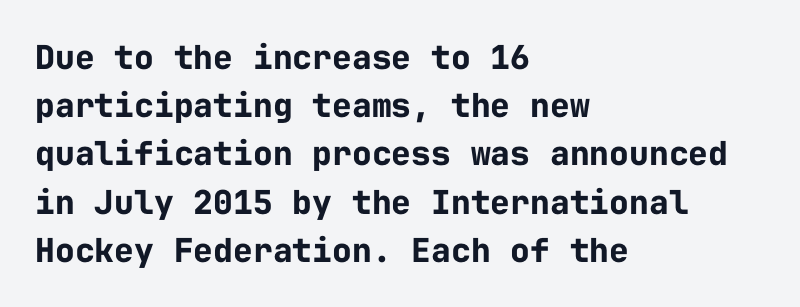
Q: Is the text bold? A: Yes.
Q: Is the text italic (slanted)? A: No, it is upright.
Q: Is the typeface a serif or a sans-serif typeface? A: Sans-serif.
Q: Is the text underlined? A: No.
Q: How is the paragraph aligned? A: Left-aligned.
Q: Is the spacing between letters normal or unusually wide? A: Normal.
Q: Is the spacing between lines tight, normal or loose? A: Normal.
Q: Width (condensed, normal, or wide)? A: Normal.
Q: Stroke contrast? A: Low.
Q: x-height? A: Medium.
Q: Monospaced? A: Yes.
